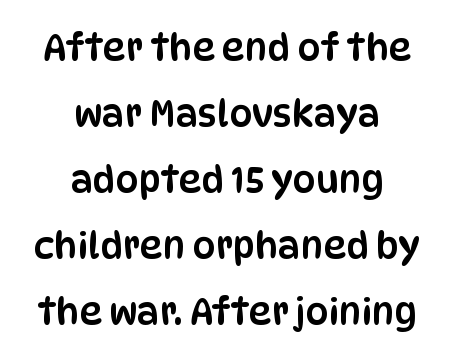
The image shows 36 px condensed sans-serif type, upright; set centered, line spacing 1.83x, normal letter spacing, not underlined; low stroke contrast and a large x-height.
